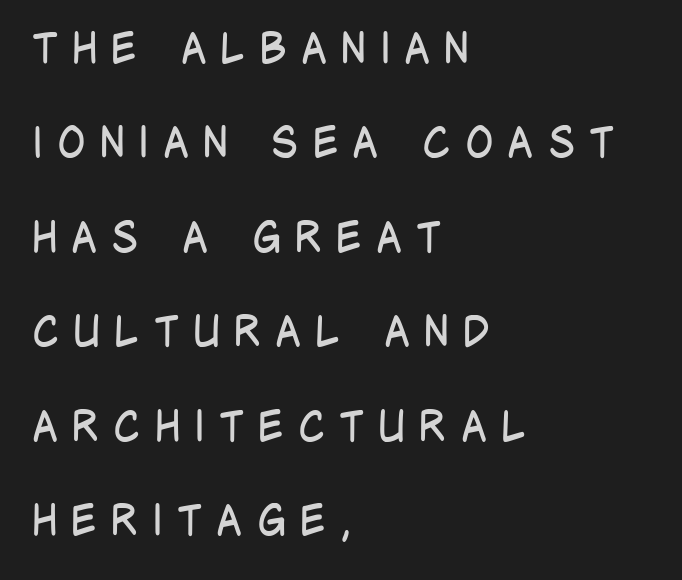
The image shows 42 px regular-weight, condensed sans-serif type, upright; set left-aligned, loose line spacing (2.25x), unusually wide letter spacing (+0.33 em), not underlined; low stroke contrast and a large x-height.
